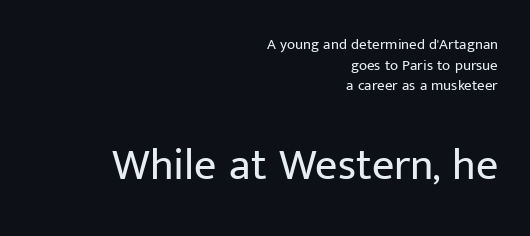
The image shows 44 px regular-weight sans-serif type, upright; set right-aligned, normal line spacing (1.38x), normal letter spacing, not underlined; the second (bottom) block is 2.93x larger; low stroke contrast and a medium x-height.
